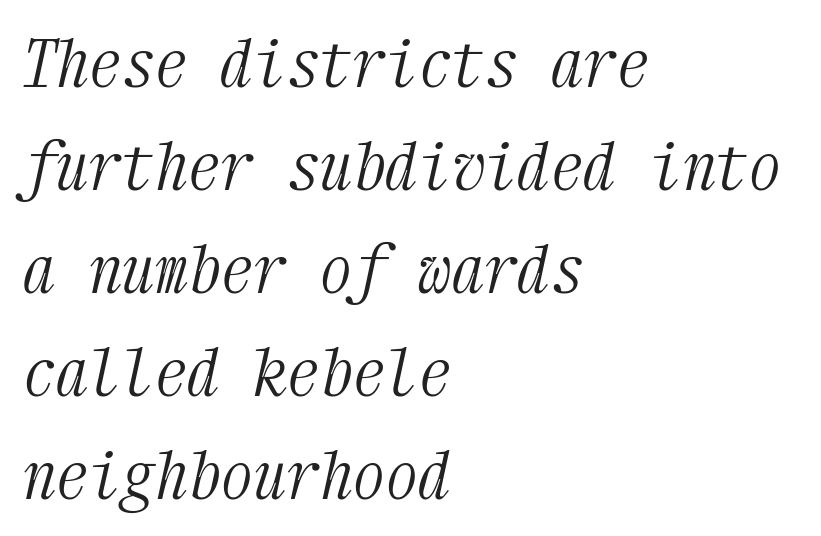
{"serif": "yes", "italic": "yes", "lean": "right", "slant_degrees": 12, "bold": "no", "weight": "light", "width": "condensed", "stroke_contrast": "medium", "x_height": "medium", "monospaced": "yes", "underline": "no", "align": "left", "line_spacing": "normal", "line_spacing_ratio": 1.56, "letter_spacing": "normal", "letter_spacing_em": 0.0, "glyph_px": 66}
